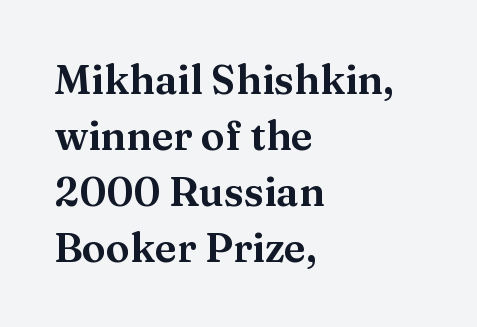
The letters stand straight up with perfectly vertical stems. One glance says typical: line gaps are just what's usual. The text was rendered using a seriffed face with decorative stroke endings. The letterforms sit shoulder to shoulder at normal distance.
